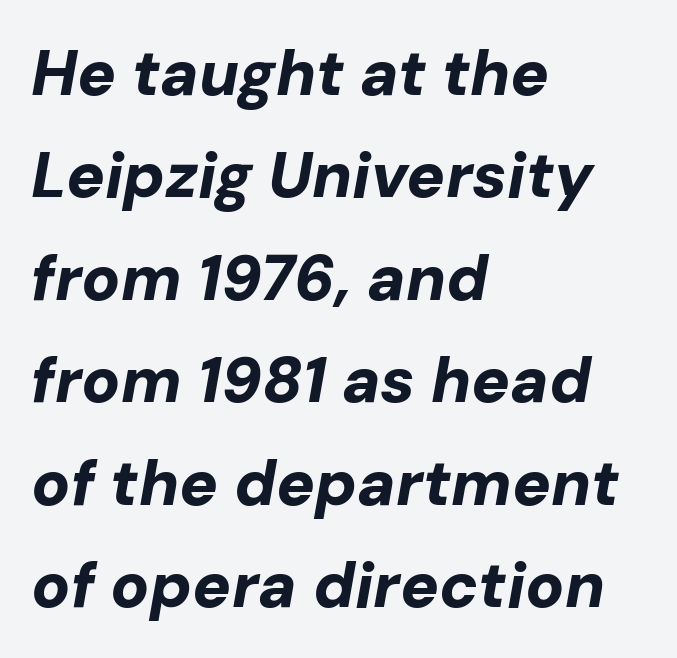
These lines are rendered in a variable-pitch font. Observe the ordinary spacing: letters are neighbours, not strangers. Rule under the text: the space is simply empty. The line-height multiplier appears to be the usual default. One-word summary of the alignment: left. Emphasis by weight is at full strength: bold.
